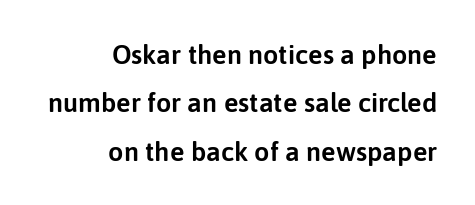
{"italic": "no", "underline": "no", "align": "right", "line_spacing_ratio": 1.79, "letter_spacing": "normal", "letter_spacing_em": 0.0, "glyph_px": 27}
